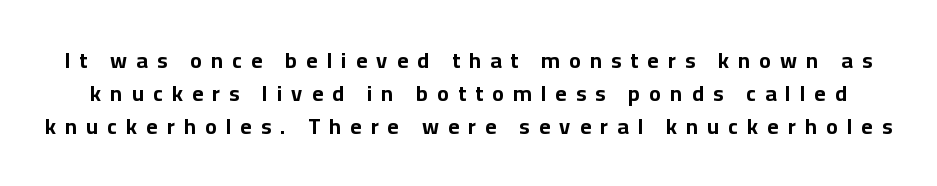
The image shows 22 px bold type, upright; set normal line spacing (1.49x), unusually wide letter spacing (+0.41 em), not underlined.
